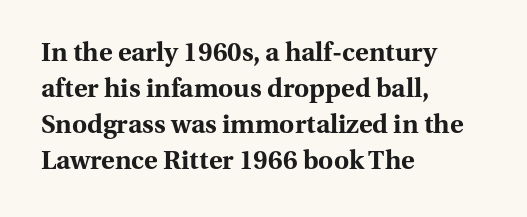
The image shows 26 px bold type, upright; set left-aligned, normal line spacing (1.38x), normal letter spacing, not underlined.
